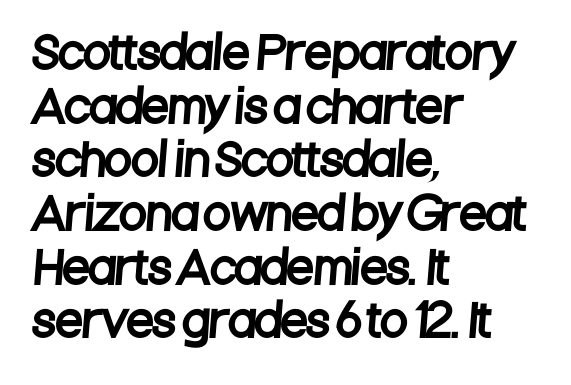
The image shows 44 px condensed sans-serif type; set left-aligned, line spacing 1.22x, normal letter spacing, not underlined; low stroke contrast and a large x-height.
